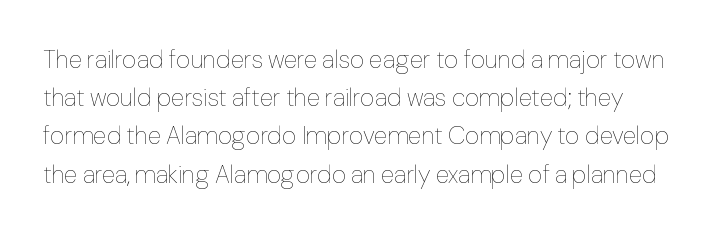
Q: Is the text bold? A: No.
Q: Is the text italic (slanted)? A: No, it is upright.
Q: Is the text underlined? A: No.
Q: Is the spacing between letters normal or unusually wide? A: Normal.
Q: Is the spacing between lines tight, normal or loose? A: Normal.
